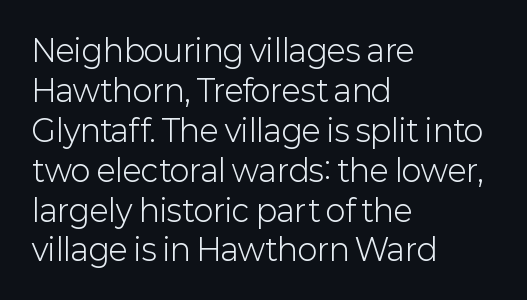
Descenders hang freely into open space. Is there any slant? The stems are plumb. A student would call this left alignment; a typographer would say flush left, rag right. The passage shown is typed in a proportional face where columns would drift. The designer left line spacing at the default.
